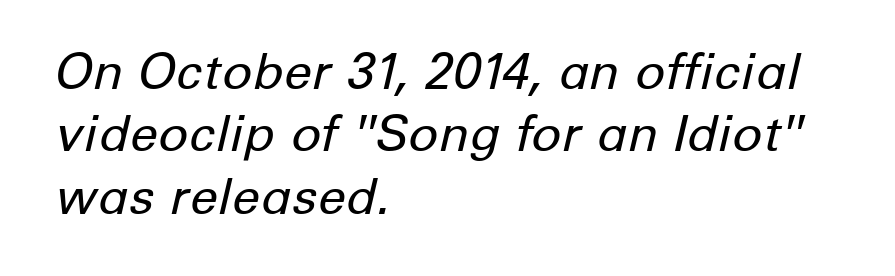
The image shows 50 px regular-weight type, italic (leaning right); set left-aligned, normal line spacing (1.25x), normal letter spacing, not underlined; low stroke contrast and a medium x-height.
